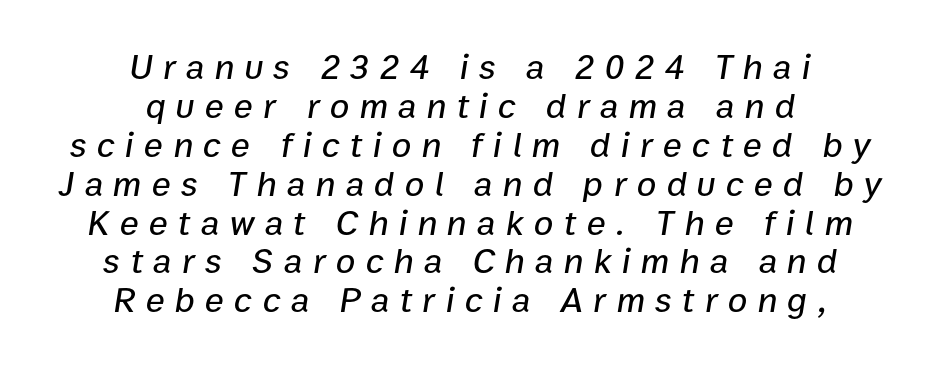
The image shows 36 px text type, italic (leaning right); set centered, tight line spacing (1.08x), unusually wide letter spacing (+0.28 em), not underlined; low stroke contrast and a medium x-height.
